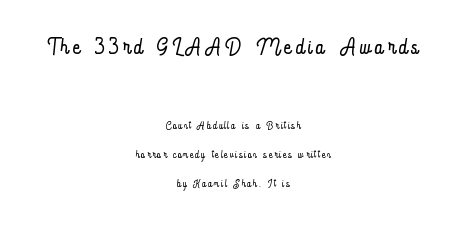
The image shows 30 px light, condensed type; set centered, loose line spacing (2.05x), not underlined; the first (top) block is 2.14x larger; low stroke contrast and a small x-height.
